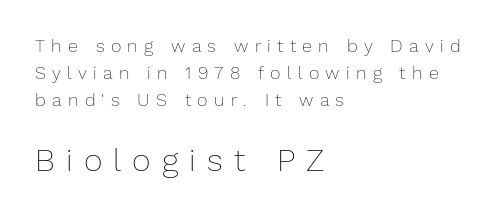
The image shows 32 px thin type, upright; set left-aligned, normal line spacing (1.49x), unusually wide letter spacing (+0.35 em), not underlined; the second (bottom) block is 1.78x larger; low stroke contrast and a medium x-height.
